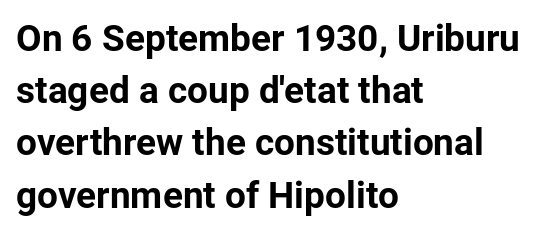
The image shows 37 px bold sans-serif type, upright; set left-aligned, normal line spacing (1.41x), normal letter spacing, not underlined; low stroke contrast and a medium x-height.
